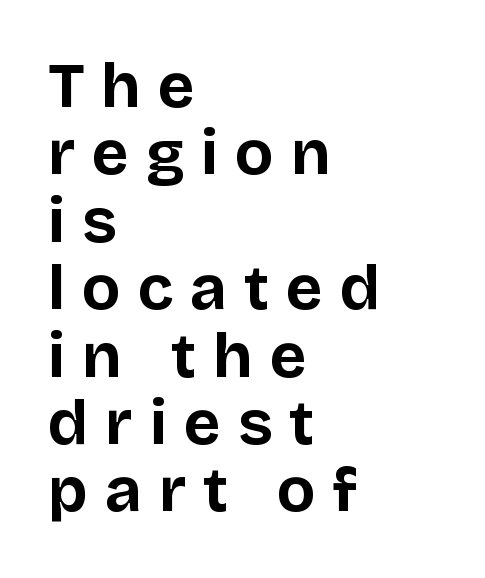
Is there much room between lines? No — they nearly touch. What stands out about the letter spacing? Its width — letters are far apart. You can tell from the bare stems that sans-serif type was used. These lines stack with their left ends in a neat column. On the weight axis this lands at bold, roughly 700.
